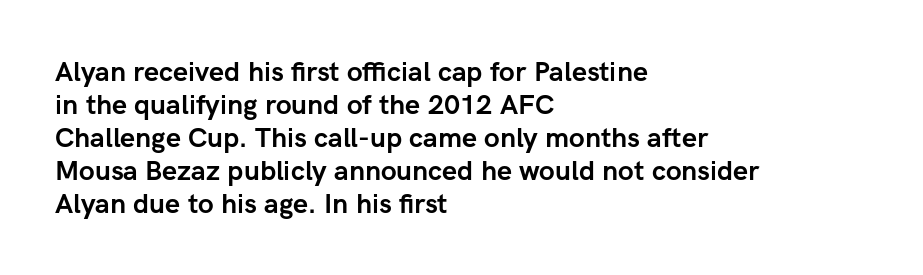
Q: Is the text bold? A: Yes.
Q: Is the text italic (slanted)? A: No, it is upright.
Q: Is the text underlined? A: No.
Q: How is the paragraph aligned? A: Left-aligned.
Q: Is the spacing between letters normal or unusually wide? A: Normal.
